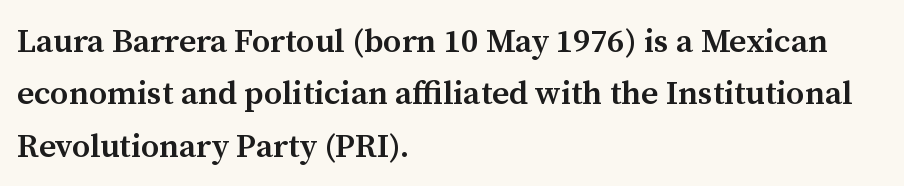
The image shows 33 px semibold serif type, upright; set left-aligned, normal line spacing (1.59x), normal letter spacing, not underlined; medium stroke contrast and a medium x-height.
